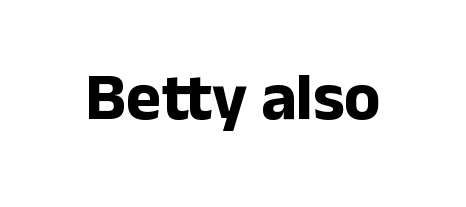
Only glyphs here, with clear space below each row. You'd pick this weight for a headline — it's a proper bold. These lines are rendered in a variable-pitch font. Nothing unusual about the tracking: characters are spaced as the font intends.
